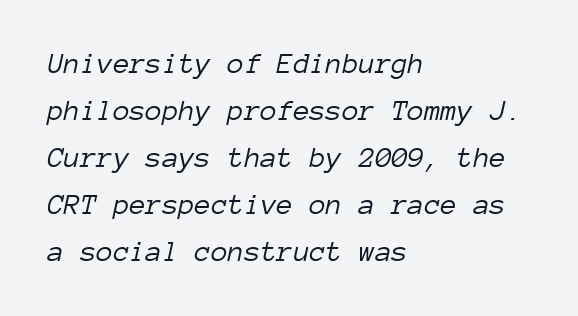
The string is rendered with underlining switched off. Vertical spacing — default. In terms of posture, this sample is oblique. Note the uniform advance width — an 'i' takes as much space as an 'm'. Horizontal alignment here is leftward, the default for most running prose. What stands out about the letter spacing? Nothing — it is the standard amount.
